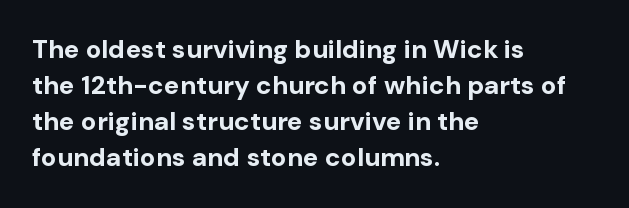
Q: Is the text bold? A: Yes.
Q: Is the text italic (slanted)? A: No, it is upright.
Q: Is the text underlined? A: No.
Q: How is the paragraph aligned? A: Left-aligned.
Q: Is the spacing between letters normal or unusually wide? A: Normal.
Q: Is the spacing between lines tight, normal or loose? A: Normal.
